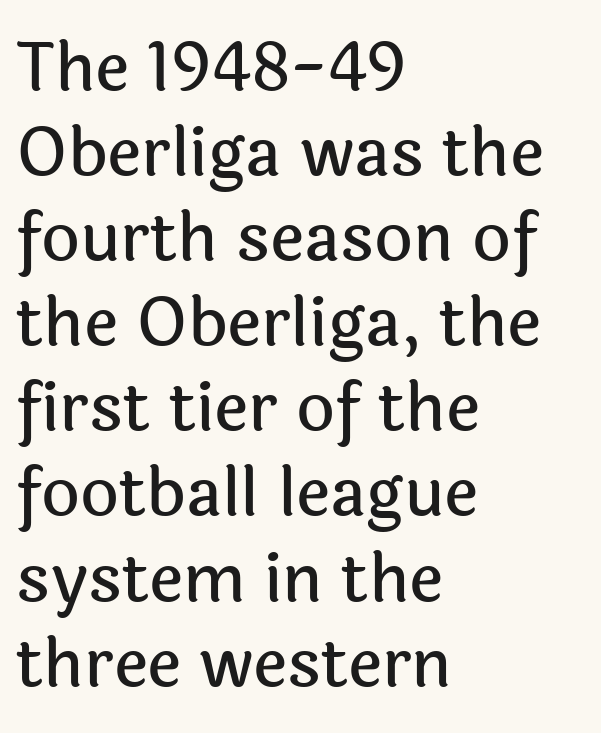
Q: Is the text italic (slanted)? A: No, it is upright.
Q: Is the typeface a serif or a sans-serif typeface? A: Sans-serif.
Q: Is the text underlined? A: No.
Q: How is the paragraph aligned? A: Left-aligned.
Q: Is the spacing between letters normal or unusually wide? A: Normal.
Q: Is the spacing between lines tight, normal or loose? A: Normal.
Q: Width (condensed, normal, or wide)? A: Normal.
Q: x-height? A: Medium.
Q: Monospaced? A: No.
